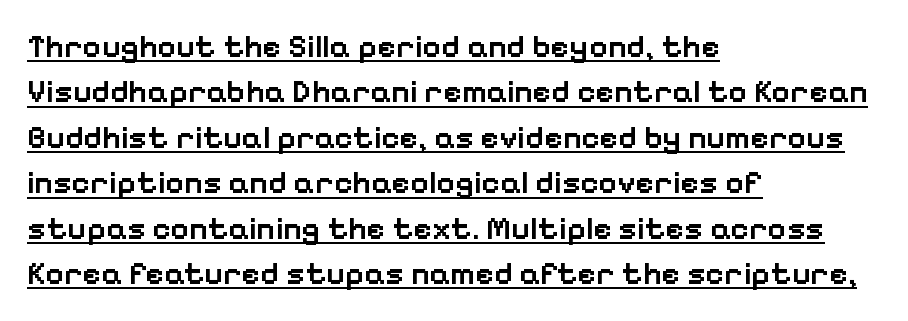
Q: Is the text bold? A: Semi-bold.
Q: Is the text italic (slanted)? A: No, it is upright.
Q: Is the typeface a serif or a sans-serif typeface? A: Sans-serif.
Q: Is the text underlined? A: Yes.
Q: How is the paragraph aligned? A: Left-aligned.
Q: Is the spacing between letters normal or unusually wide? A: Normal.
Q: Is the spacing between lines tight, normal or loose? A: Normal.
Q: Width (condensed, normal, or wide)? A: Normal.
Q: Stroke contrast? A: Low.
Q: x-height? A: Medium.
Q: Monospaced? A: No.
